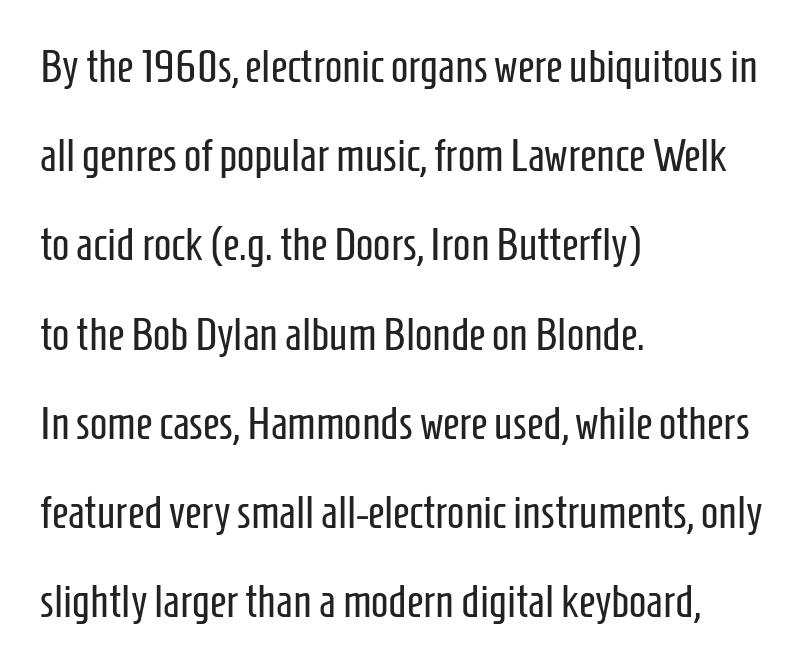
No heavy texture on the line: the type isn't bold. The string is rendered with underlining switched off. The compositor pushed each line to the left boundary. Unlike a traditional serif, this face leaves its strokes unadorned.
